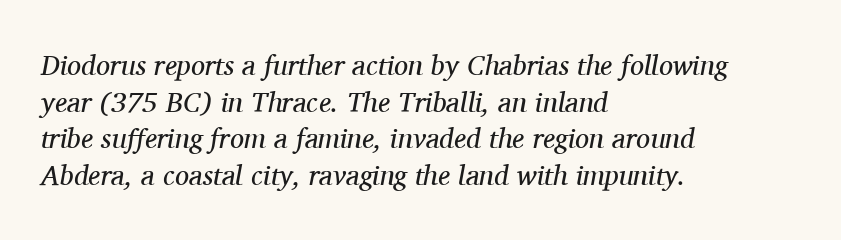
The image shows 28 px regular-weight serif type, italic (leaning right); set left-aligned, normal line spacing (1.31x), normal letter spacing, not underlined; medium stroke contrast and a medium x-height.
